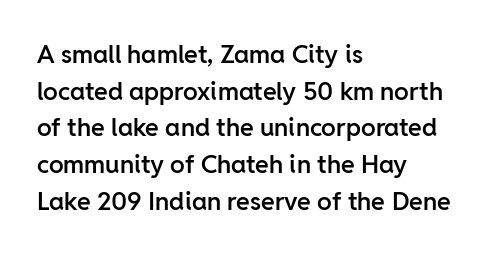
The image shows 25 px text type, upright; set left-aligned, normal line spacing (1.47x), normal letter spacing, not underlined.
